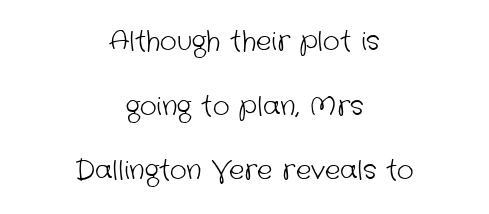
The vertical gap from one line to the next is large. Stroke thickness stays within the range of a standard reading face or lighter. The whitespace from short lines is split evenly between both sides. The space directly below the letters is spotless.
